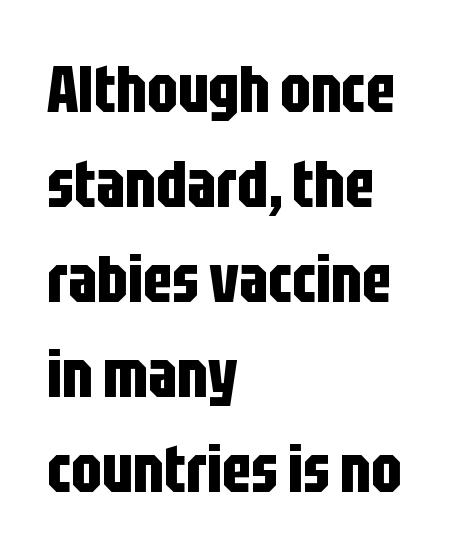
The image shows 65 px bold, condensed sans-serif type, upright; set left-aligned, normal line spacing (1.46x), normal letter spacing, not underlined; low stroke contrast and a large x-height.
